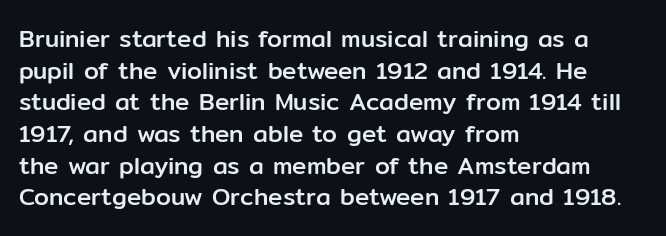
The letterforms sit shoulder to shoulder at normal distance. In terms of leading, this rendering sits right in the middle. The rendering anchors every line to the left-hand side. Style check: upright.
